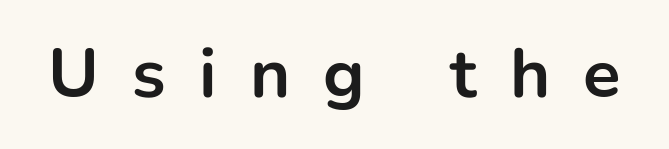
The image shows 69 px bold sans-serif type, upright; set unusually wide letter spacing (+0.48 em), not underlined; low stroke contrast and a medium x-height.
